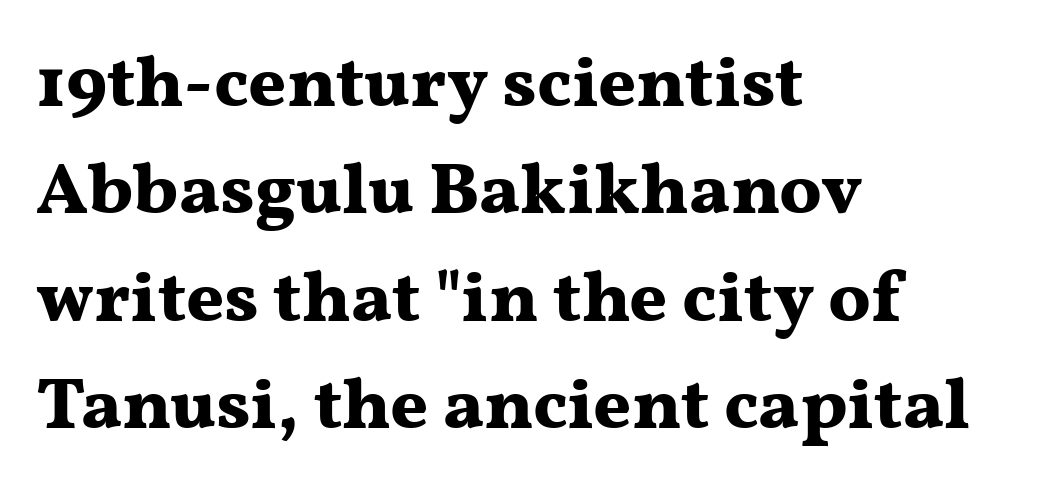
Does the type have serifs? Yes, each stem ends in a small foot. Italic: no, the glyphs are upright roman. The rendering anchors every line to the left-hand side. Compared with typical paragraphs, the rows here are spaced about the same. Each letter keeps its own natural width here, so spacing adapts to shape.
